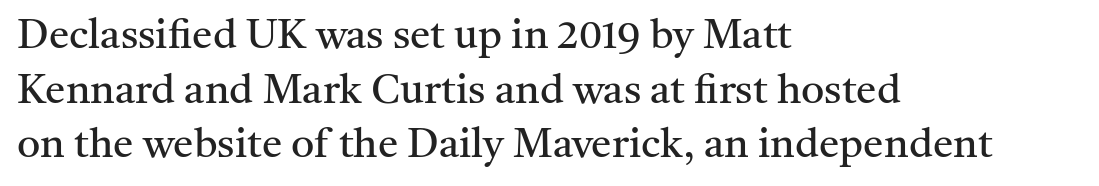
The image shows 41 px regular-weight serif type, upright; set left-aligned, normal line spacing (1.33x), normal letter spacing, not underlined; medium stroke contrast and a medium x-height.
